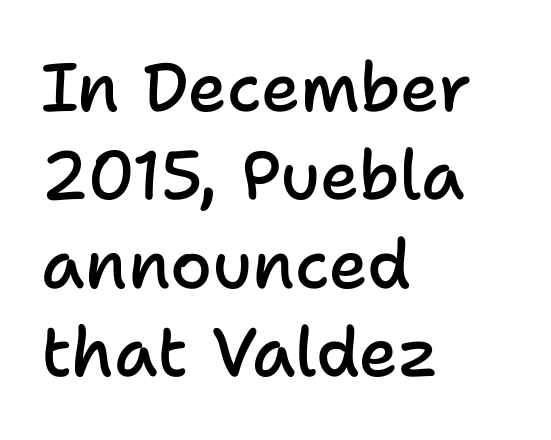
{"serif": "no", "italic": "no", "bold": "semi", "weight": "semibold", "width": "normal", "stroke_contrast": "low", "x_height": "medium", "monospaced": "no", "underline": "no", "align": "left", "line_spacing": "normal", "line_spacing_ratio": 1.3, "letter_spacing": "normal", "letter_spacing_em": 0.0, "glyph_px": 68}
